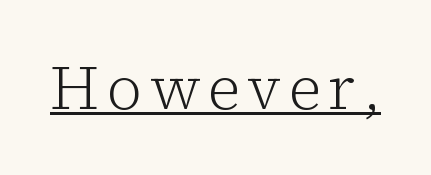
The image shows 61 px light serif type, upright; set underlined; low stroke contrast and a medium x-height.
